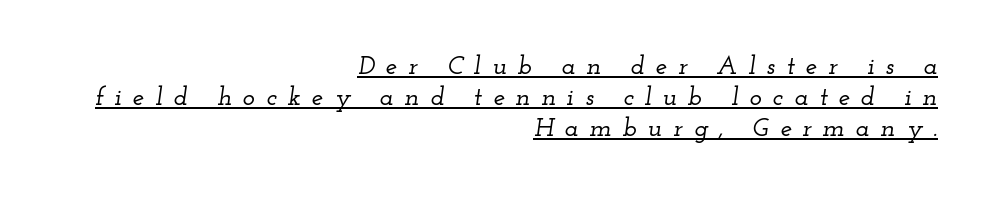
Check the space under the baseline: a stroke is drawn there. This rendering uses right alignment, leaving the left contour irregular. Display-style spreading of the glyphs; the letterfit is very open. The typography opts for an oblique posture over an upright one.
